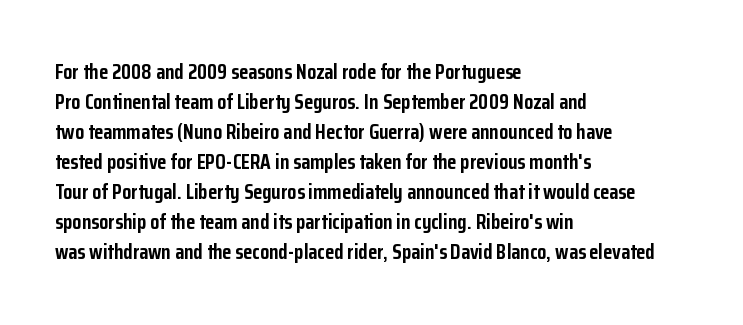
The font's upright variant was chosen for this text. These lines keep a tight, regular rhythm from letter to letter. Notice how thick the strokes are: this is what a full bold looks like. These lines sit exactly where default settings would place them.
